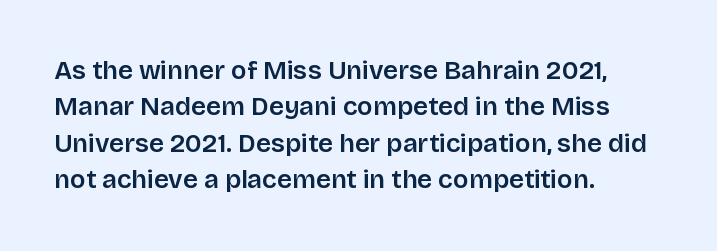
The image shows 26 px text type, upright; set left-aligned, normal line spacing (1.4x), normal letter spacing, not underlined.
